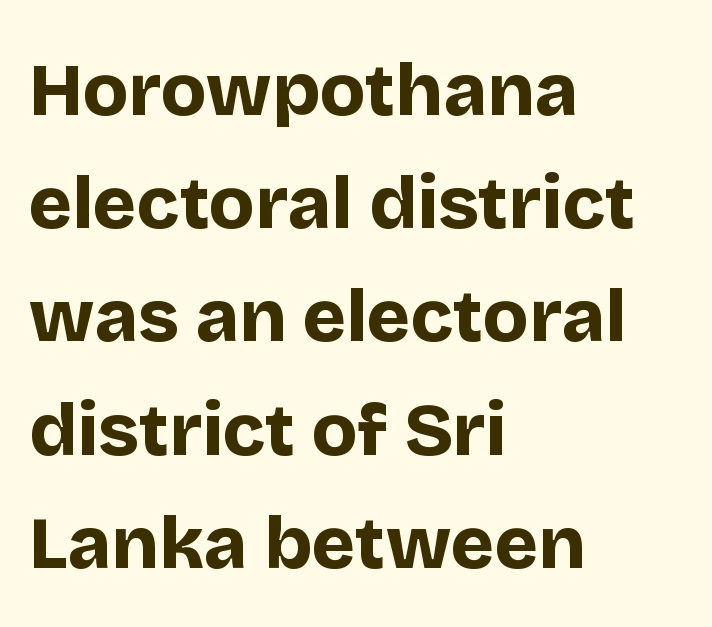
Q: Is the text bold? A: Yes.
Q: Is the text italic (slanted)? A: No, it is upright.
Q: Is the typeface a serif or a sans-serif typeface? A: Sans-serif.
Q: Is the text underlined? A: No.
Q: How is the paragraph aligned? A: Left-aligned.
Q: Is the spacing between letters normal or unusually wide? A: Normal.
Q: Is the spacing between lines tight, normal or loose? A: Normal.
Q: Width (condensed, normal, or wide)? A: Normal.
Q: Stroke contrast? A: Low.
Q: x-height? A: Large.
Q: Monospaced? A: No.
